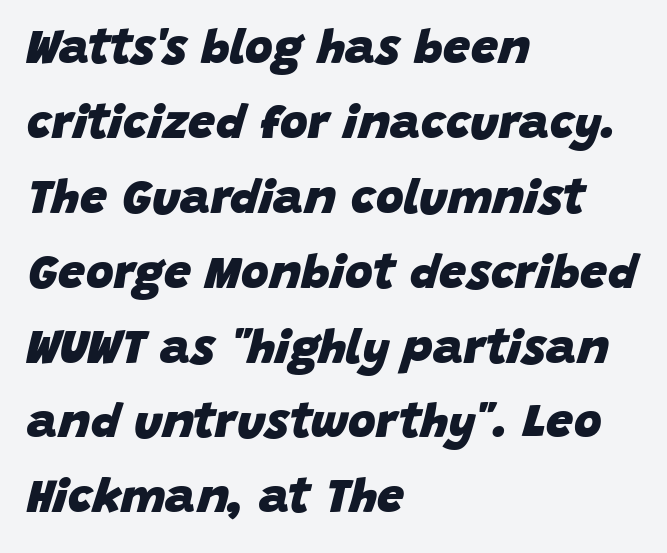
{"italic": "yes", "lean": "right", "slant_degrees": 15, "bold": "yes", "weight": "heavy", "width": "normal", "stroke_contrast": "low", "x_height": "large", "monospaced": "no", "underline": "no", "align": "left", "line_spacing": "normal", "line_spacing_ratio": 1.56, "letter_spacing": "normal", "letter_spacing_em": 0.0, "glyph_px": 48}
